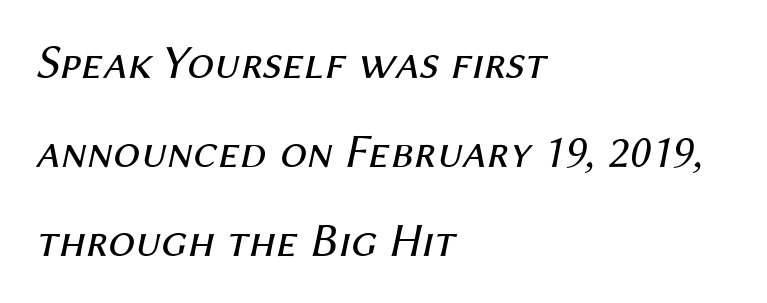
Only glyphs here, with clear space below each row. Style check: oblique. Think of a printed novel: that variable character pitch is what you see here. Layout note: lines flush left.
